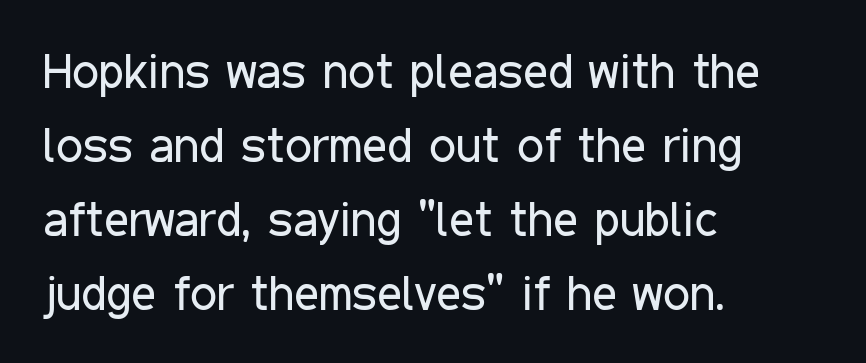
Q: Is the text bold? A: No.
Q: Is the text italic (slanted)? A: No, it is upright.
Q: Is the typeface a serif or a sans-serif typeface? A: Sans-serif.
Q: Is the text underlined? A: No.
Q: How is the paragraph aligned? A: Left-aligned.
Q: Is the spacing between letters normal or unusually wide? A: Normal.
Q: Is the spacing between lines tight, normal or loose? A: Normal.
Q: Width (condensed, normal, or wide)? A: Condensed.
Q: Stroke contrast? A: Low.
Q: x-height? A: Medium.
Q: Monospaced? A: No.
